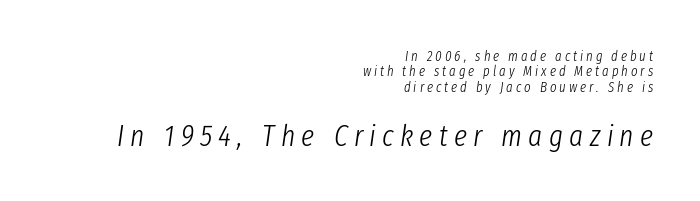
Horizontally, the lines are justified to the trailing edge only. The block sitting lower on the canvas is the one with enlarged characters. On a weight scale, this lands at 450 or below. The rendering applies a slant to the glyphs. Think of a printed novel: that variable character pitch is what you see here. In terms of leading, this rendering errs on the cramped side.
